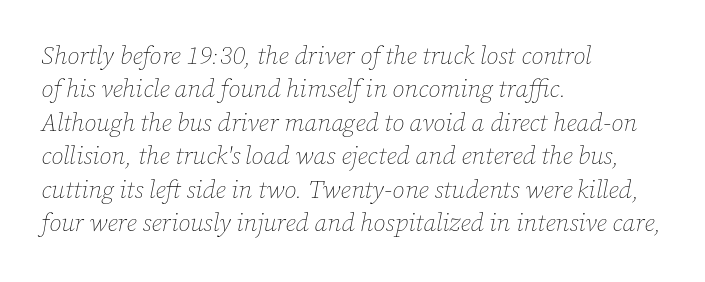
{"italic": "yes", "lean": "right", "slant_degrees": 12, "bold": "no", "underline": "no", "align": "left", "line_spacing": "normal", "line_spacing_ratio": 1.34, "letter_spacing": "normal", "letter_spacing_em": 0.0, "glyph_px": 25}
